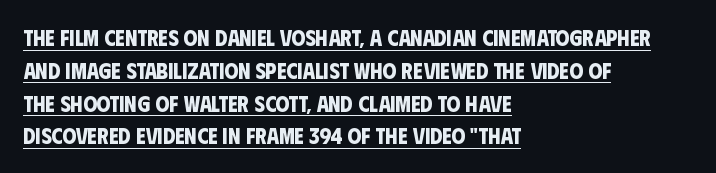
The string is rendered with underlining switched on. Here the glyphs are tracked normally, forming tight word shapes. This sample keeps an unexceptional amount of space between lines. Compared with a centered layout, this one pins lines to the left instead.
